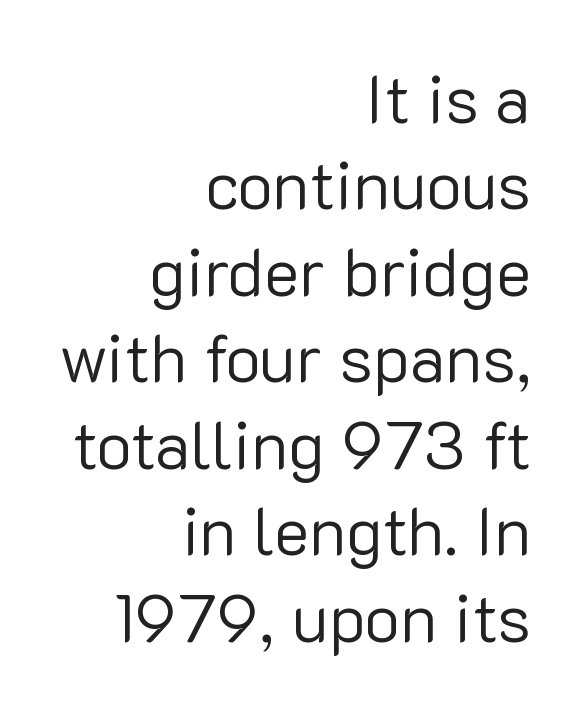
The image shows 67 px regular-weight sans-serif type, upright; set right-aligned, normal line spacing (1.29x), normal letter spacing, not underlined; low stroke contrast and a medium x-height.
